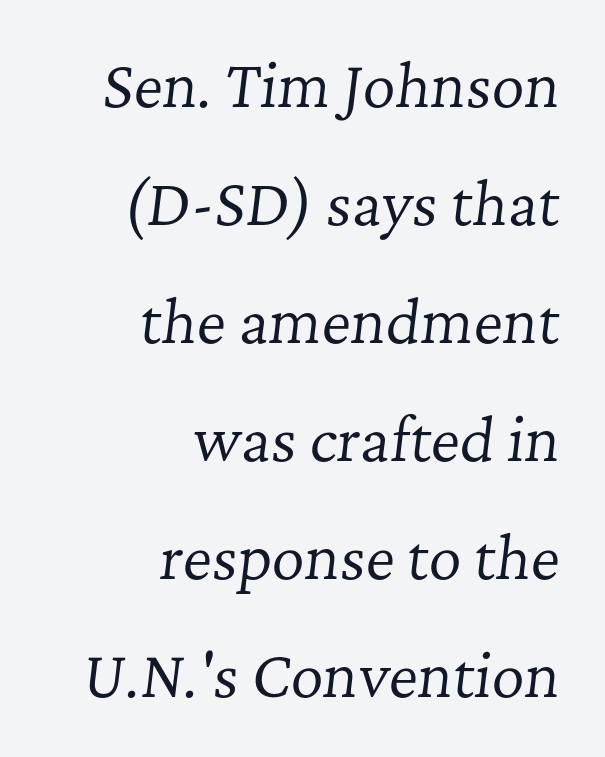
Q: Is the text bold? A: No.
Q: Is the text italic (slanted)? A: Yes, it leans right by about 7 degrees.
Q: Is the typeface a serif or a sans-serif typeface? A: Serif.
Q: Is the text underlined? A: No.
Q: How is the paragraph aligned? A: Right-aligned.
Q: Is the spacing between letters normal or unusually wide? A: Normal.
Q: Is the spacing between lines tight, normal or loose? A: Loose.
Q: Width (condensed, normal, or wide)? A: Normal.
Q: Stroke contrast? A: Low.
Q: x-height? A: Medium.
Q: Monospaced? A: No.
